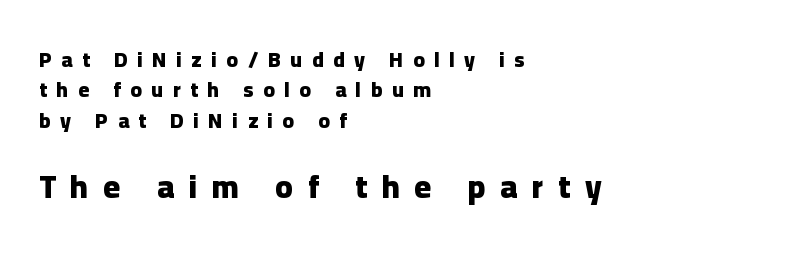
The image shows 32 px heavy sans-serif type, upright; set left-aligned, normal line spacing (1.45x), unusually wide letter spacing (+0.46 em), not underlined; the second (bottom) block is 1.52x larger; low stroke contrast and a medium x-height.
